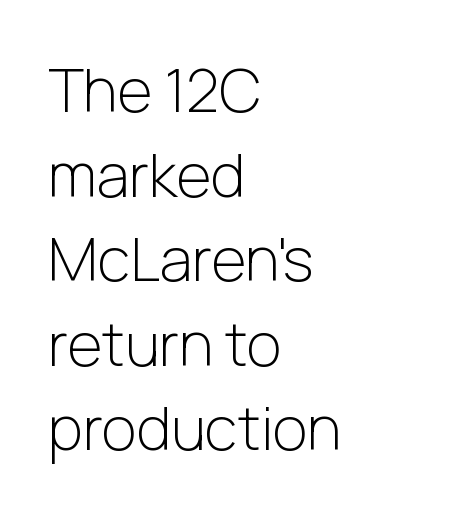
The block of text has a typical density, with ordinary space between rows. Between one letter and the next there's only the usual sliver of space. Serif or sans? Sans — the stroke terminals are bare. The zone under the glyphs is completely vacant.
